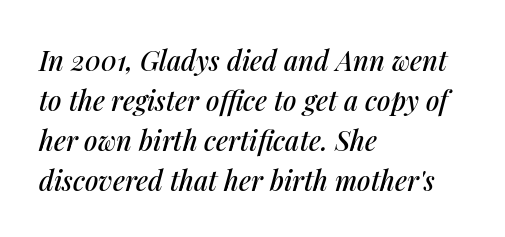
The image shows 27 px text type, italic (leaning right); set left-aligned, normal line spacing (1.48x), normal letter spacing, not underlined.
